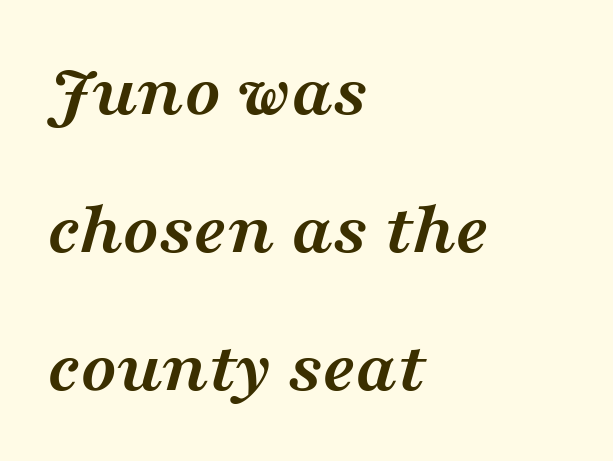
The passage shown has conventional tracking throughout. All the whitespace from short lines collects on the right. A typesetter would call this proportional, since set widths differ per character. Regarding serifs, this sample has them.
